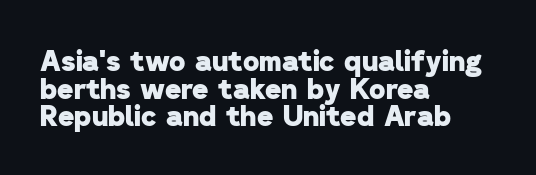
The image shows 28 px heavy sans-serif type; set left-aligned, tight line spacing (0.99x), normal letter spacing, not underlined; low stroke contrast and a medium x-height.
